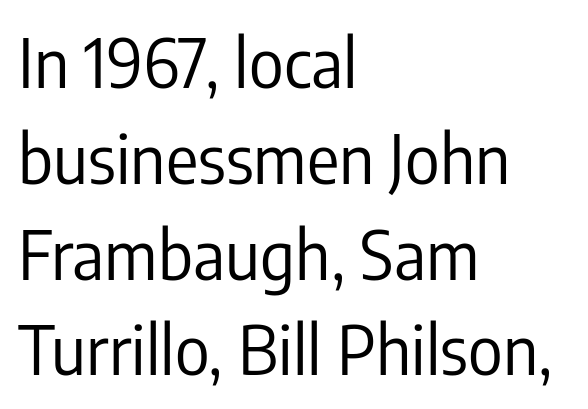
The image shows 67 px regular-weight, condensed sans-serif type, upright; set left-aligned, normal line spacing (1.43x), normal letter spacing, not underlined; low stroke contrast and a medium x-height.
